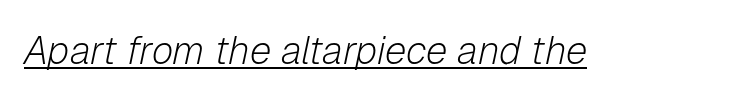
Q: Is the text bold? A: No.
Q: Is the text italic (slanted)? A: Yes, it leans right by about 12 degrees.
Q: Is the text underlined? A: Yes.
Q: Is the spacing between letters normal or unusually wide? A: Normal.
Q: Width (condensed, normal, or wide)? A: Normal.
Q: Stroke contrast? A: Low.
Q: x-height? A: Medium.
Q: Monospaced? A: No.
